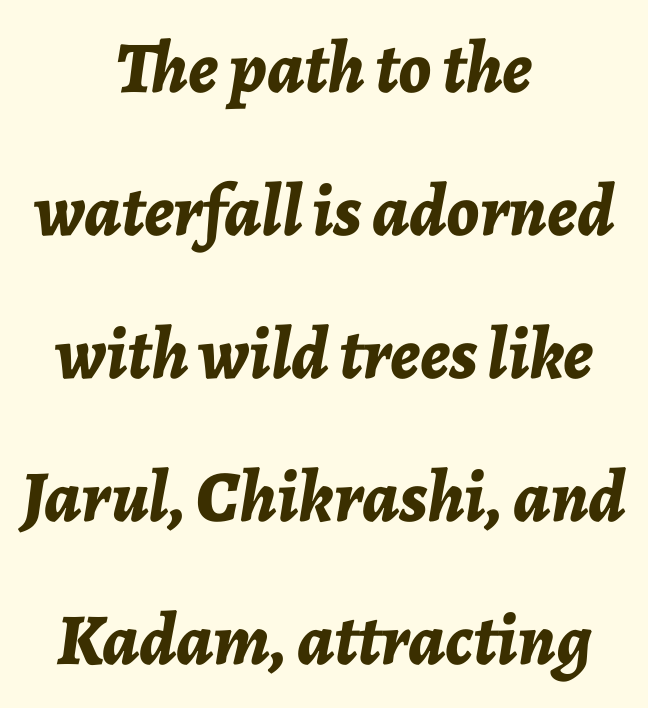
{"italic": "yes", "lean": "right", "slant_degrees": 7, "bold": "yes", "weight": "bold", "width": "normal", "stroke_contrast": "low", "x_height": "medium", "monospaced": "no", "underline": "no", "align": "center", "line_spacing": "loose", "line_spacing_ratio": 1.96, "letter_spacing": "normal", "letter_spacing_em": 0.0, "glyph_px": 73}
